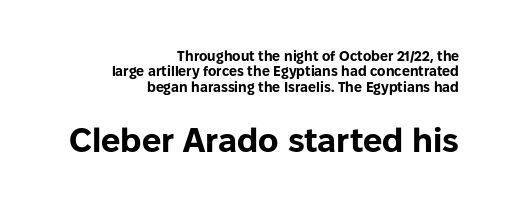
{"serif": "no", "italic": "no", "bold": "yes", "weight": "bold", "width": "normal", "stroke_contrast": "low", "x_height": "medium", "monospaced": "no", "underline": "no", "align": "right", "line_spacing": "tight", "line_spacing_ratio": 1.09, "letter_spacing": "normal", "letter_spacing_em": 0.0, "larger_block": "second", "size_ratio": 2.43, "glyph_px": 34}
